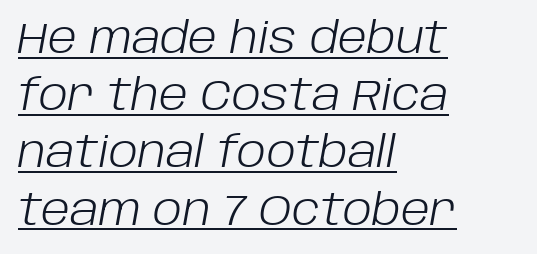
Q: Is the text bold? A: No.
Q: Is the text italic (slanted)? A: Yes, it leans right by about 10 degrees.
Q: Is the text underlined? A: Yes.
Q: How is the paragraph aligned? A: Left-aligned.
Q: Is the spacing between letters normal or unusually wide? A: Normal.
Q: Is the spacing between lines tight, normal or loose? A: Normal.
Q: Width (condensed, normal, or wide)? A: Normal.
Q: Stroke contrast? A: Low.
Q: x-height? A: Large.
Q: Monospaced? A: No.
